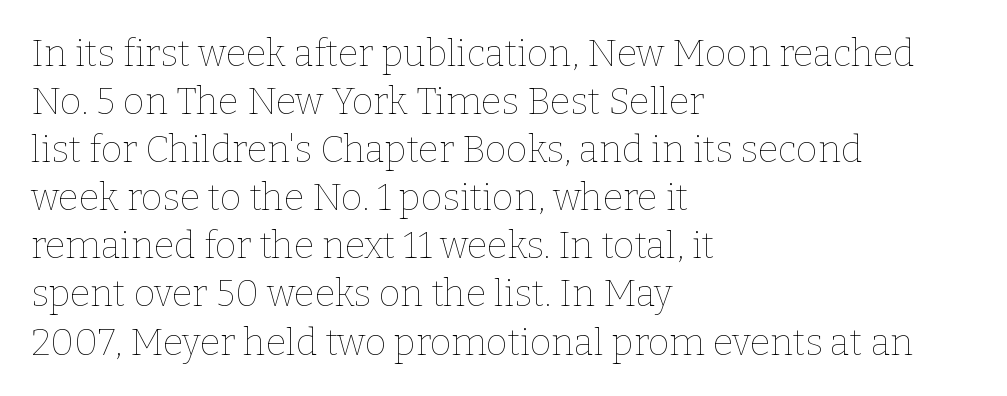
When letters stand straight like this, we call the style roman or upright. Successive baselines arrive at the customary interval. Compared with a centered layout, this one pins lines to the left instead. Each letter keeps its own natural width here, so spacing adapts to shape.
